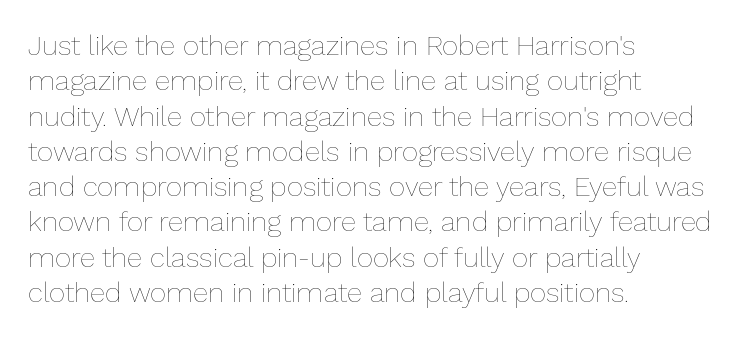
The image shows 28 px thin type, upright; set left-aligned, normal line spacing (1.26x), normal letter spacing, not underlined; low stroke contrast and a medium x-height.
